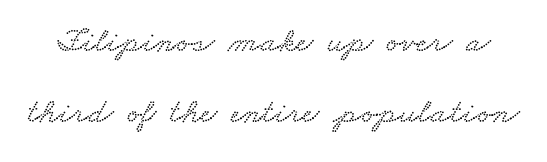
{"width": "wide", "stroke_contrast": "low", "x_height": "small", "monospaced": "no", "underline": "no", "line_spacing": "loose", "line_spacing_ratio": 2.03, "letter_spacing": "normal", "letter_spacing_em": 0.0, "glyph_px": 35}
